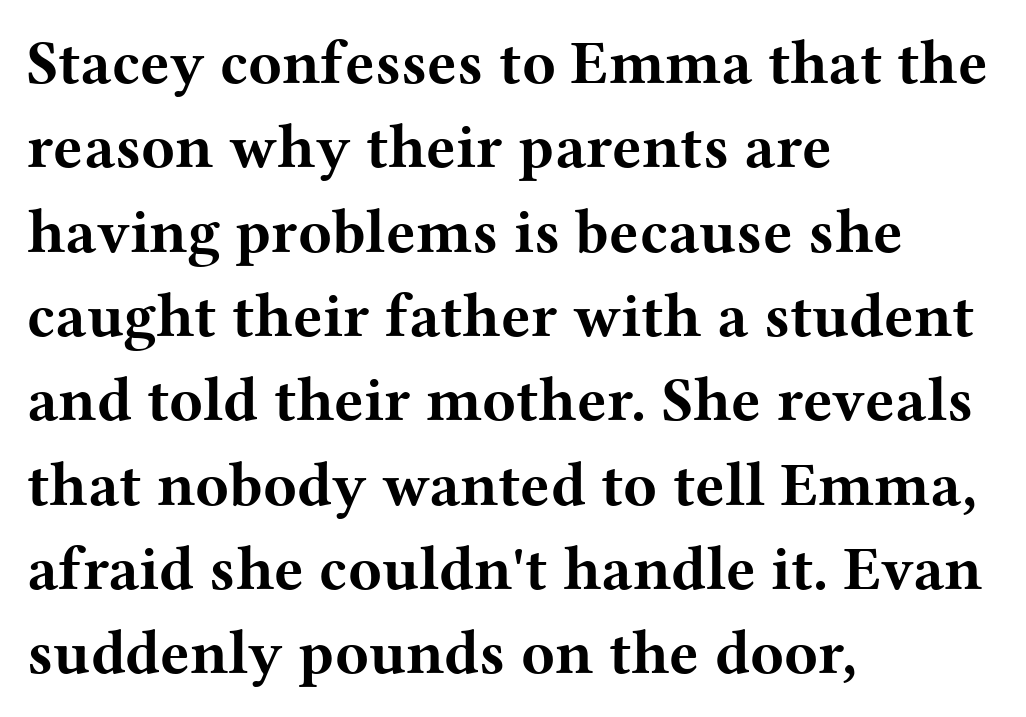
The image shows 62 px bold, wide serif type, upright; set left-aligned, normal line spacing (1.36x), normal letter spacing, not underlined; medium stroke contrast and a medium x-height.
